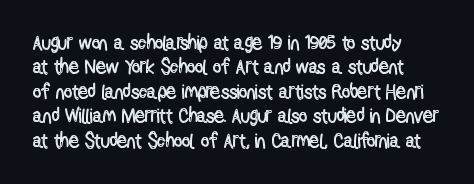
{"italic": "no", "underline": "no", "line_spacing_ratio": 1.22, "letter_spacing": "normal", "letter_spacing_em": 0.0, "glyph_px": 20}
